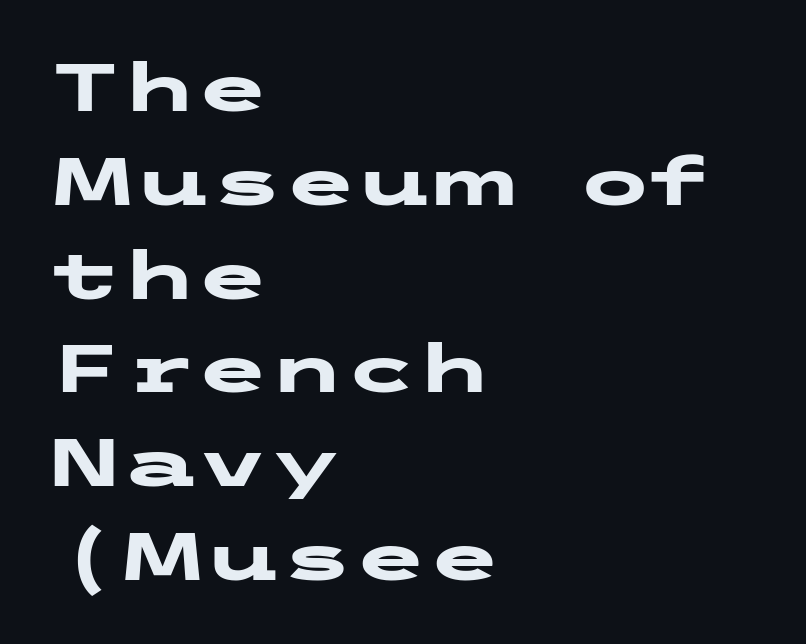
Q: Is the text bold? A: Yes.
Q: Is the text italic (slanted)? A: No, it is upright.
Q: Is the typeface a serif or a sans-serif typeface? A: Sans-serif.
Q: Is the text underlined? A: No.
Q: How is the paragraph aligned? A: Left-aligned.
Q: Is the spacing between letters normal or unusually wide? A: Normal.
Q: Is the spacing between lines tight, normal or loose? A: Normal.
Q: Width (condensed, normal, or wide)? A: Wide.
Q: Stroke contrast? A: Low.
Q: x-height? A: Medium.
